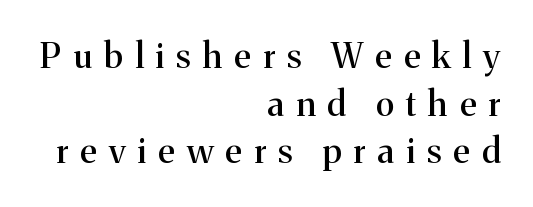
The image shows 35 px serif type, upright; set right-aligned, normal line spacing (1.36x), unusually wide letter spacing (+0.35 em), not underlined; medium stroke contrast and a medium x-height.
